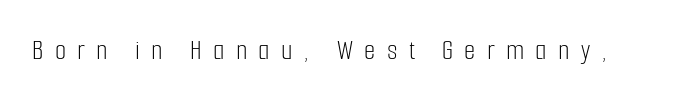
{"serif": "no", "italic": "no", "bold": "no", "weight": "light", "width": "condensed", "stroke_contrast": "low", "x_height": "medium", "monospaced": "no", "underline": "no", "letter_spacing": "wide", "letter_spacing_em": 0.39, "glyph_px": 29}
